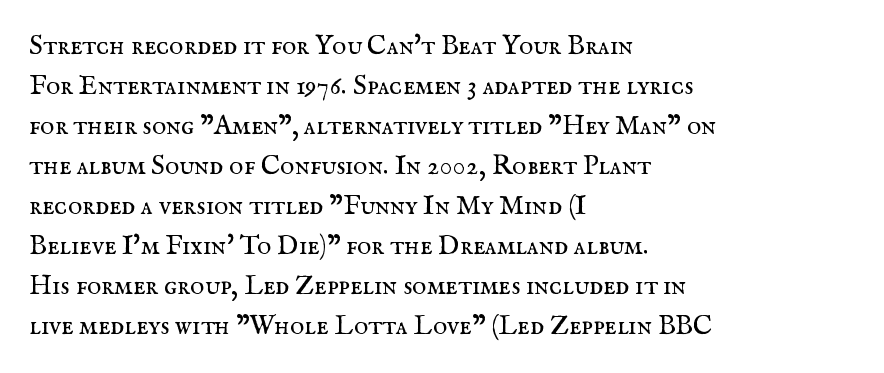
Q: Is the text bold? A: No.
Q: Is the text italic (slanted)? A: No, it is upright.
Q: Is the text underlined? A: No.
Q: How is the paragraph aligned? A: Left-aligned.
Q: Is the spacing between letters normal or unusually wide? A: Normal.
Q: Is the spacing between lines tight, normal or loose? A: Normal.
